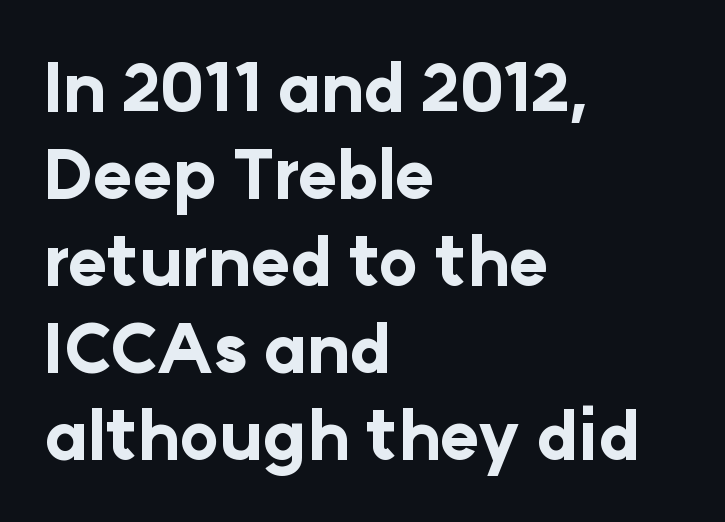
Q: Is the text bold? A: Yes.
Q: Is the text italic (slanted)? A: No, it is upright.
Q: Is the typeface a serif or a sans-serif typeface? A: Sans-serif.
Q: Is the text underlined? A: No.
Q: How is the paragraph aligned? A: Left-aligned.
Q: Is the spacing between letters normal or unusually wide? A: Normal.
Q: Is the spacing between lines tight, normal or loose? A: Normal.
Q: Width (condensed, normal, or wide)? A: Normal.
Q: Stroke contrast? A: Low.
Q: x-height? A: Medium.
Q: Monospaced? A: No.
